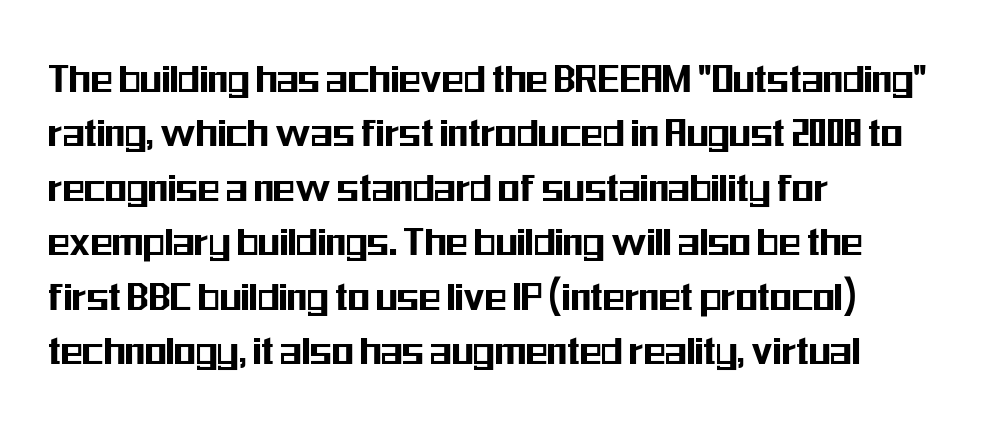
{"serif": "no", "italic": "no", "width": "condensed", "stroke_contrast": "medium", "x_height": "medium", "monospaced": "no", "underline": "no", "align": "left", "line_spacing_ratio": 1.21, "letter_spacing": "normal", "letter_spacing_em": 0.0, "glyph_px": 45}
